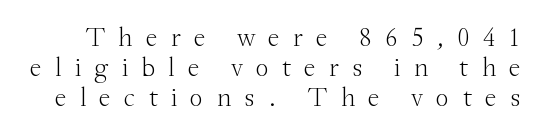
{"italic": "no", "bold": "no", "underline": "no", "line_spacing": "tight", "line_spacing_ratio": 1.11, "letter_spacing": "wide", "letter_spacing_em": 0.48, "glyph_px": 27}
